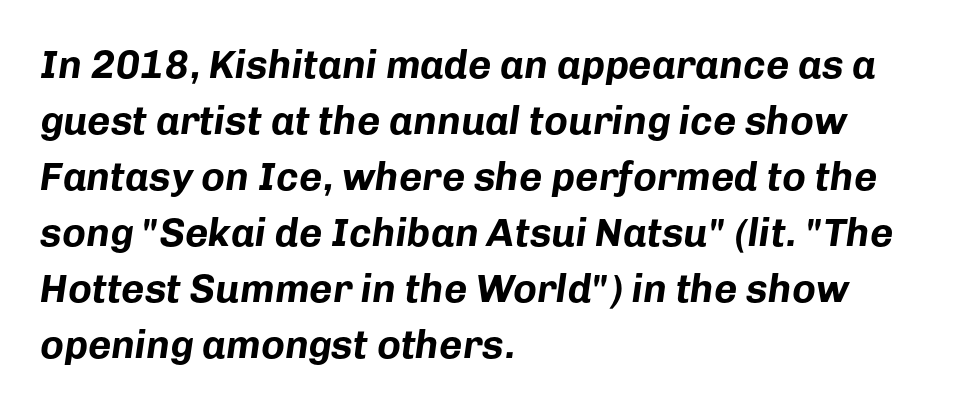
Q: Is the text bold? A: Yes.
Q: Is the text italic (slanted)? A: Yes, it leans right by about 8 degrees.
Q: Is the text underlined? A: No.
Q: How is the paragraph aligned? A: Left-aligned.
Q: Is the spacing between letters normal or unusually wide? A: Normal.
Q: Is the spacing between lines tight, normal or loose? A: Normal.
Q: Width (condensed, normal, or wide)? A: Normal.
Q: Stroke contrast? A: Low.
Q: x-height? A: Medium.
Q: Monospaced? A: No.
